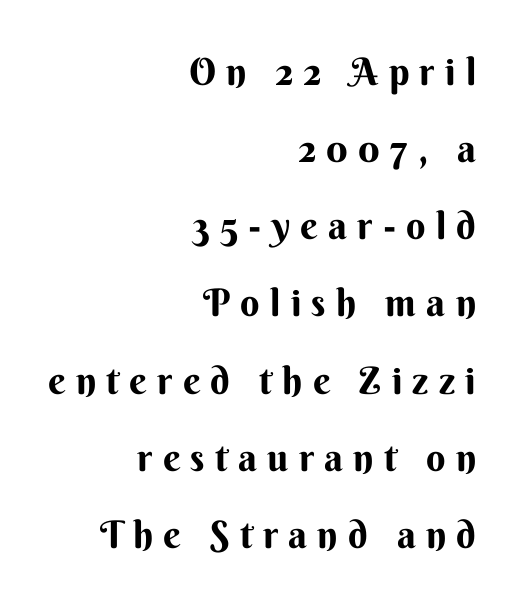
The image shows 38 px bold sans-serif type, upright; set right-aligned, loose line spacing (2.03x), unusually wide letter spacing (+0.27 em), not underlined; medium stroke contrast and a small x-height.
